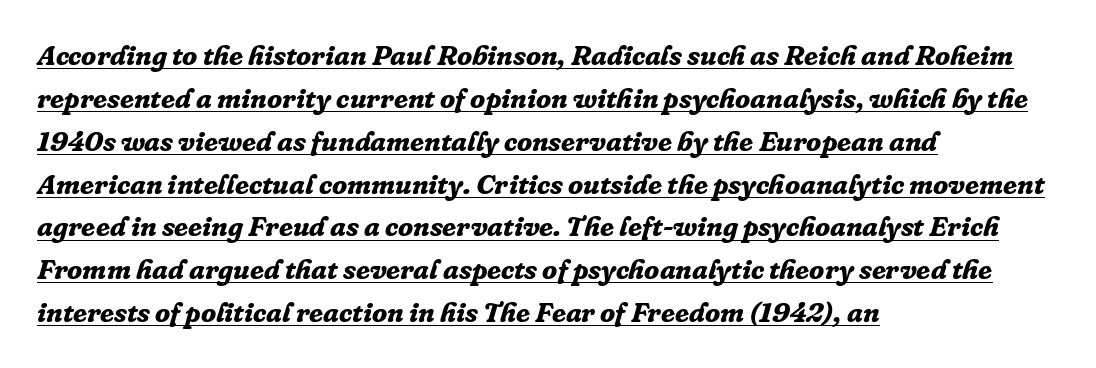
Q: Is the text bold? A: Yes.
Q: Is the text italic (slanted)? A: Yes, it leans right by about 16 degrees.
Q: Is the typeface a serif or a sans-serif typeface? A: Serif.
Q: Is the text underlined? A: Yes.
Q: How is the paragraph aligned? A: Left-aligned.
Q: Is the spacing between letters normal or unusually wide? A: Normal.
Q: Is the spacing between lines tight, normal or loose? A: Normal.
Q: Width (condensed, normal, or wide)? A: Normal.
Q: Stroke contrast? A: Low.
Q: x-height? A: Medium.
Q: Monospaced? A: No.
